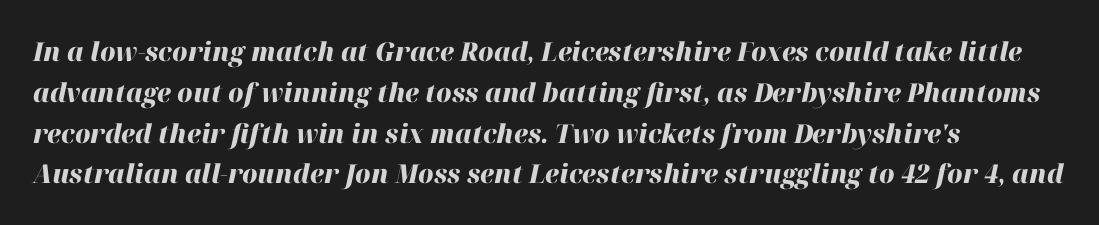
Every letter is thick-stroked: bold, no question. Visually the block forms a straight wall on the left and a jagged coastline on the right. A typesetter would call this zero additional tracking. Underlining? Definitely not there. Notice how descenders clear the ascenders below comfortably — that's standard leading. Posture: slanted.
